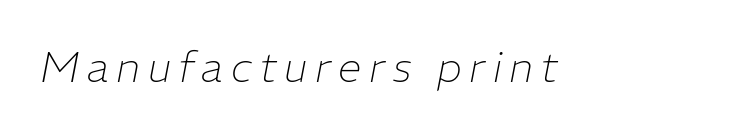
The image shows 42 px thin type, italic (leaning right); set not underlined; low stroke contrast and a medium x-height.
